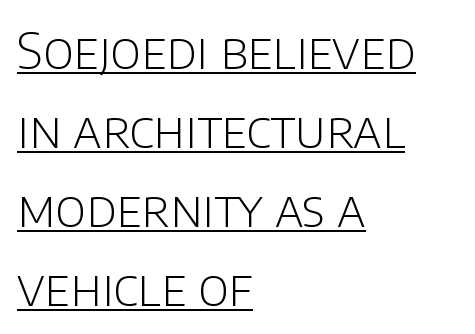
The face used here is proportionally spaced, like ordinary book or web type. The paragraph shown leans on its left margin. A sans-serif font was chosen for this passage. Summary of vertical rhythm: regular, with standard interline spacing.
